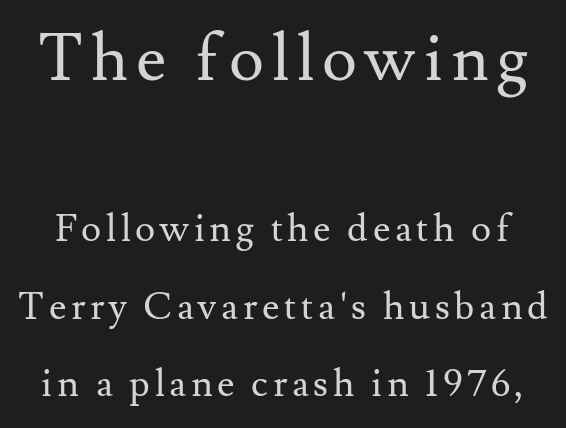
Does the lettering tilt? It doesn't — this is upright. The type family on display is of the serif kind. Line spacing here is loose. The foot of each line stays bare and open. The typesetting does not lean heavy: it is not bold. The more generous point size was reserved for the upper chunk.
